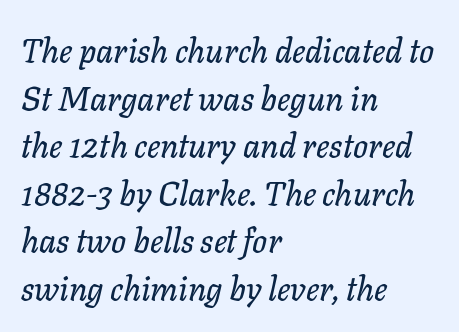
The image shows 33 px text type, italic (leaning right); set left-aligned, normal line spacing (1.44x), normal letter spacing, not underlined; low stroke contrast and a medium x-height.
